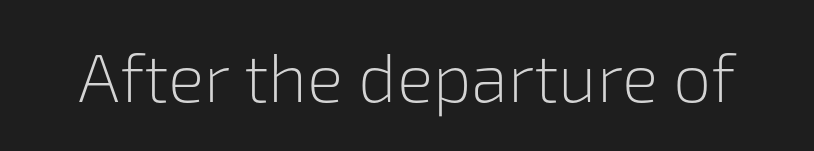
What stands out about the letter spacing? Nothing — it is the standard amount. You could not count columns in this text — the font is proportionally spaced. Stroke thickness stays within the range of a standard reading face or lighter. Unlike italic type, these characters show no tilt at all. This rendering features lettering with no underline. I'd call this a sans setting — the letters go barefoot.
